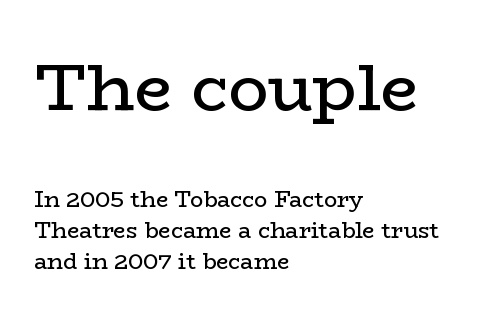
The rendering shows small feet on the letterforms — a serif design. Compared with a typical body face, this is equally light or lighter still. Rendered with straight, roman letterforms. The strip under each line holds only bare page.
